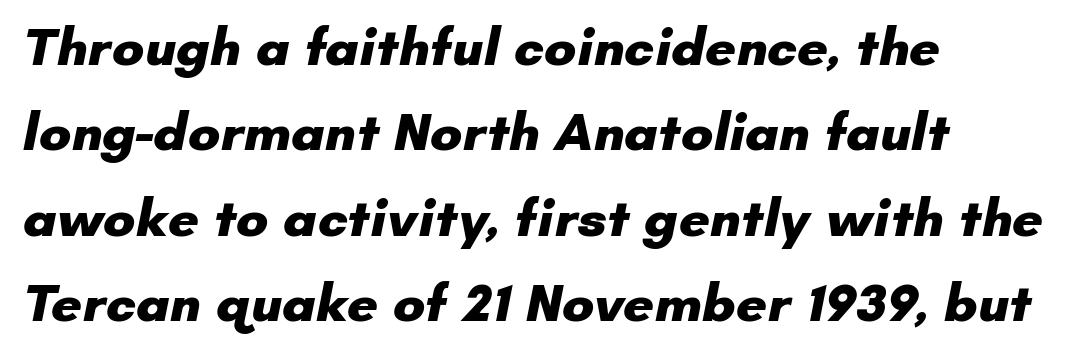
Q: Is the text bold? A: Yes.
Q: Is the typeface a serif or a sans-serif typeface? A: Sans-serif.
Q: Is the text underlined? A: No.
Q: How is the paragraph aligned? A: Left-aligned.
Q: Is the spacing between letters normal or unusually wide? A: Normal.
Q: Is the spacing between lines tight, normal or loose? A: Normal.
Q: Width (condensed, normal, or wide)? A: Normal.
Q: Stroke contrast? A: Low.
Q: x-height? A: Small.
Q: Monospaced? A: No.
